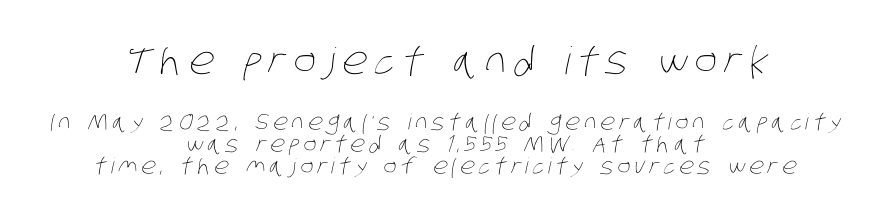
Rule under the text: the space is simply empty. Stems and bowls with no extra thickness — not bold. Which margin do the lines hug? Neither — every line sits in the middle. In this sample the first text group is rendered at the bigger scale.
